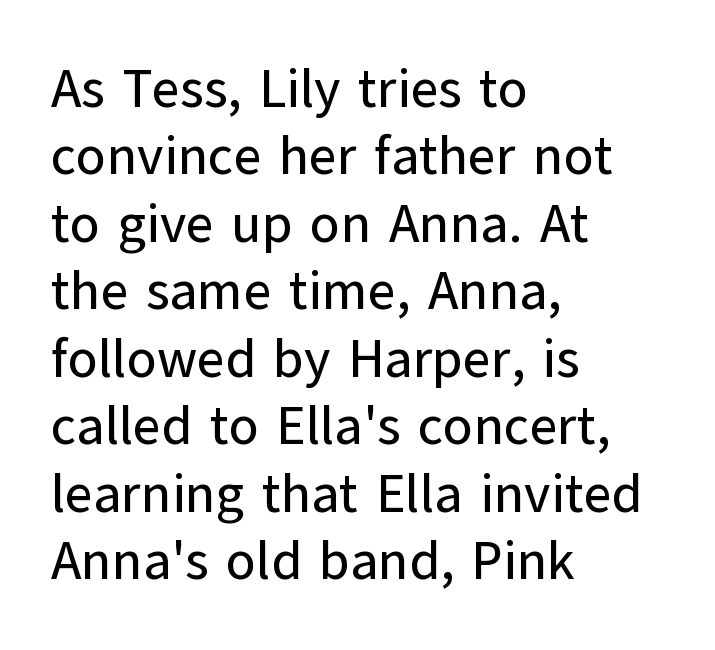
{"serif": "no", "italic": "no", "width": "normal", "stroke_contrast": "low", "x_height": "medium", "monospaced": "no", "underline": "no", "align": "left", "line_spacing": "normal", "line_spacing_ratio": 1.25, "letter_spacing": "normal", "letter_spacing_em": 0.0, "glyph_px": 54}
